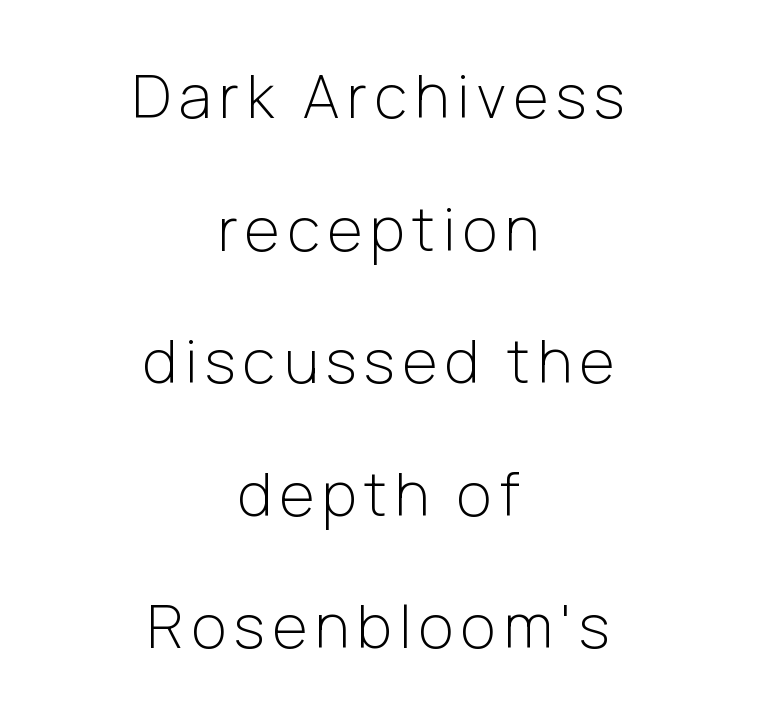
Q: Is the text bold? A: No.
Q: Is the text italic (slanted)? A: No, it is upright.
Q: Is the typeface a serif or a sans-serif typeface? A: Sans-serif.
Q: Is the text underlined? A: No.
Q: How is the paragraph aligned? A: Centered.
Q: Is the spacing between lines tight, normal or loose? A: Loose.
Q: Width (condensed, normal, or wide)? A: Normal.
Q: Stroke contrast? A: Low.
Q: x-height? A: Medium.
Q: Monospaced? A: No.
